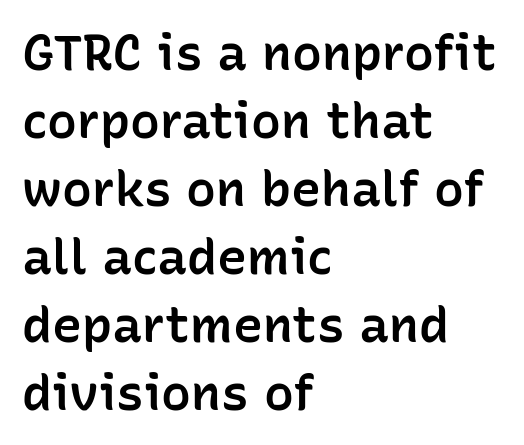
The image shows 50 px semibold sans-serif type, upright; set left-aligned, normal line spacing (1.36x), normal letter spacing, not underlined; low stroke contrast and a medium x-height.
